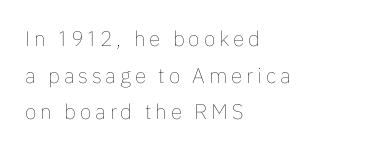
{"italic": "no", "bold": "no", "underline": "no", "align": "left", "line_spacing_ratio": 1.75, "glyph_px": 21}
